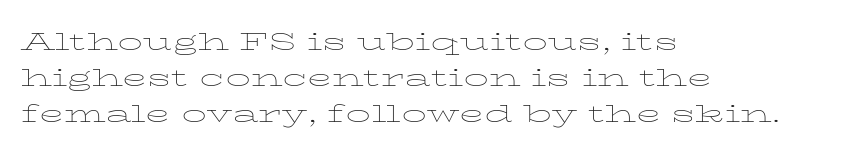
Q: Is the text bold? A: No.
Q: Is the text italic (slanted)? A: No, it is upright.
Q: Is the text underlined? A: No.
Q: How is the paragraph aligned? A: Left-aligned.
Q: Is the spacing between letters normal or unusually wide? A: Normal.
Q: Is the spacing between lines tight, normal or loose? A: Normal.
